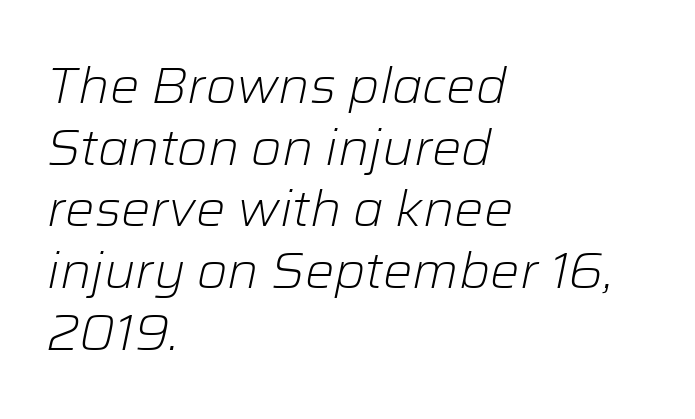
Q: Is the text bold? A: No.
Q: Is the text italic (slanted)? A: Yes, it leans right by about 12 degrees.
Q: Is the text underlined? A: No.
Q: How is the paragraph aligned? A: Left-aligned.
Q: Is the spacing between letters normal or unusually wide? A: Normal.
Q: Is the spacing between lines tight, normal or loose? A: Normal.
Q: Width (condensed, normal, or wide)? A: Normal.
Q: Stroke contrast? A: Low.
Q: x-height? A: Medium.
Q: Monospaced? A: No.
